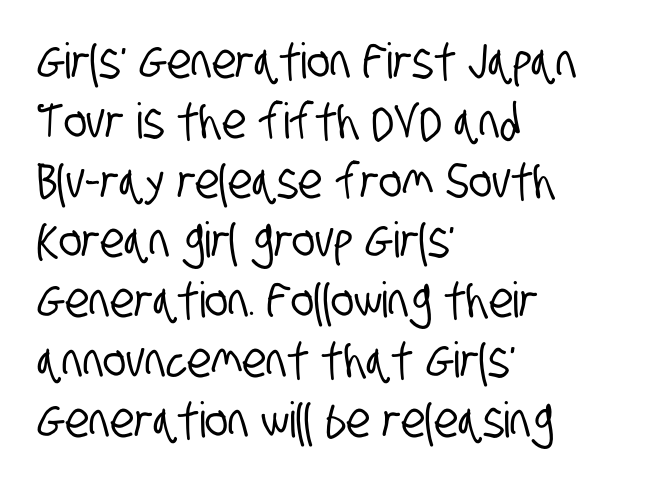
Q: Is the typeface a serif or a sans-serif typeface? A: Sans-serif.
Q: Is the text underlined? A: No.
Q: How is the paragraph aligned? A: Left-aligned.
Q: Is the spacing between letters normal or unusually wide? A: Normal.
Q: Width (condensed, normal, or wide)? A: Condensed.
Q: Stroke contrast? A: Low.
Q: x-height? A: Large.
Q: Monospaced? A: No.
